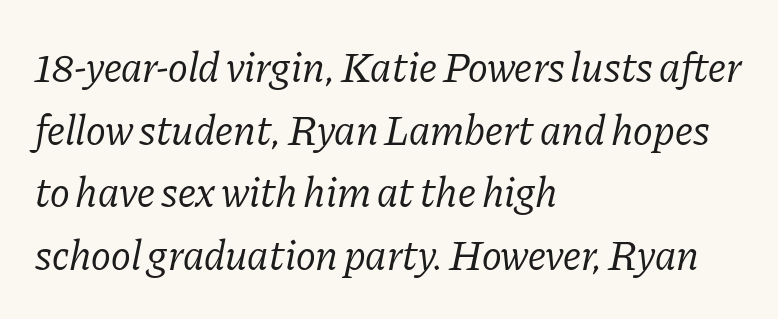
Q: Is the text bold? A: No.
Q: Is the text italic (slanted)? A: Yes, it leans right by about 11 degrees.
Q: Is the typeface a serif or a sans-serif typeface? A: Serif.
Q: Is the text underlined? A: No.
Q: How is the paragraph aligned? A: Left-aligned.
Q: Is the spacing between letters normal or unusually wide? A: Normal.
Q: Is the spacing between lines tight, normal or loose? A: Normal.
Q: Width (condensed, normal, or wide)? A: Normal.
Q: Stroke contrast? A: Low.
Q: x-height? A: Medium.
Q: Monospaced? A: No.
